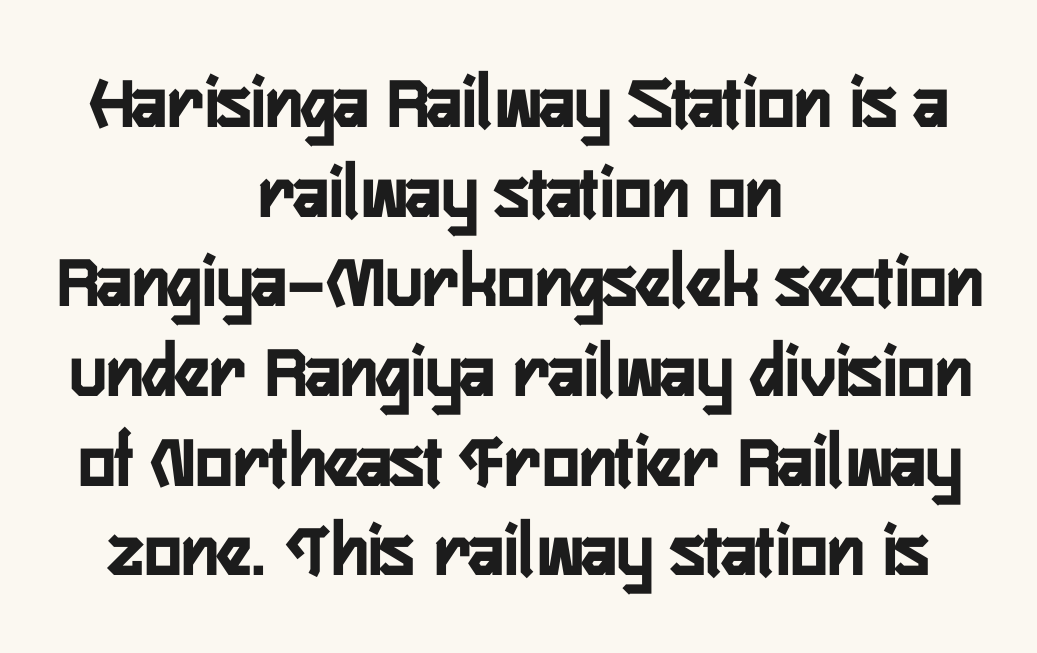
The image shows 78 px condensed sans-serif type, upright; set centered, tight line spacing (1.15x), normal letter spacing, not underlined; low stroke contrast and a medium x-height.
